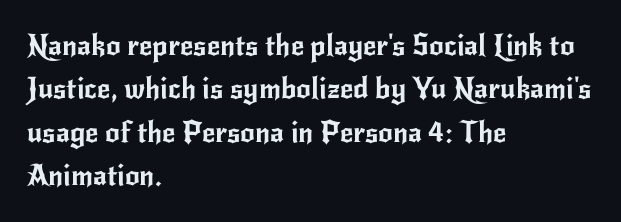
Notice how the passage keeps a crisp vertical edge on the left only. Compared with typical paragraphs, the rows here are spaced about the same. You could call the tracking neutral — neither tight nor loose. The strip under each line holds only bare page.
